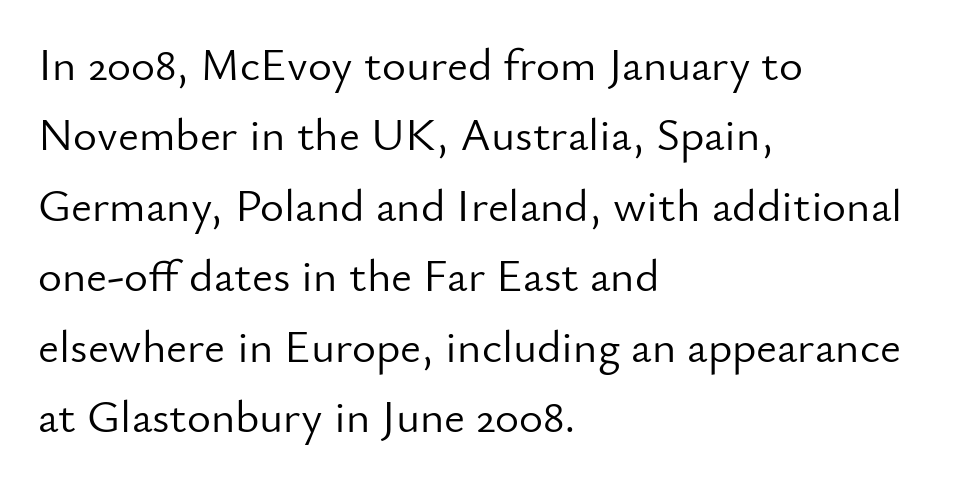
The area under the type is left untouched. The rendering uses a moderate line-height, typical for paragraphs. Observe the absence of serifs on each vertical stroke in this sample. Spacing verdict: proportional, widths tailored to each character.
